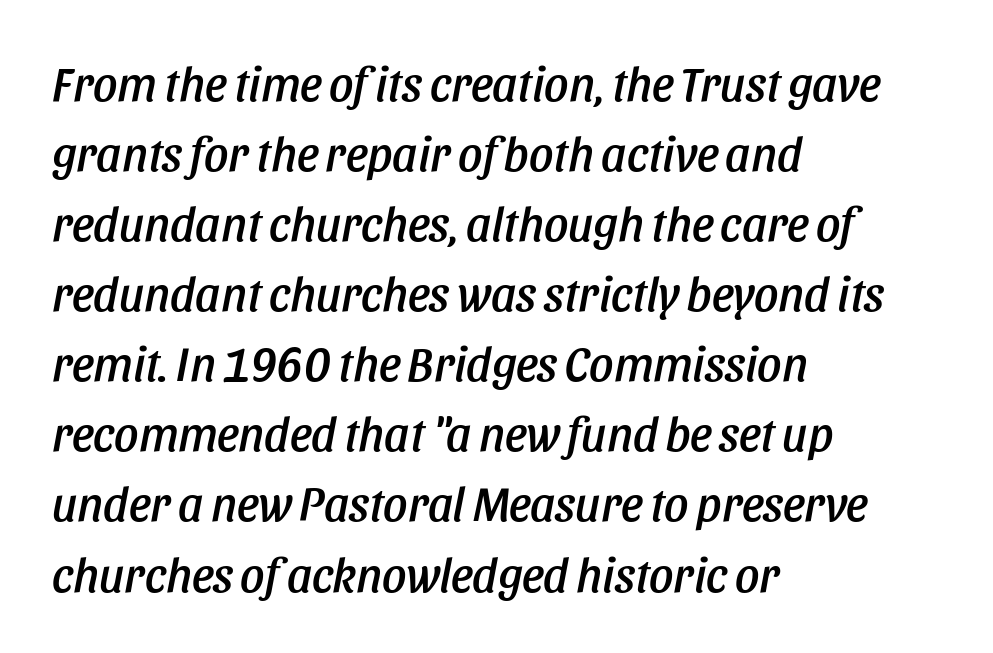
{"italic": "yes", "lean": "right", "slant_degrees": 11, "width": "condensed", "stroke_contrast": "low", "x_height": "large", "monospaced": "no", "underline": "no", "align": "left", "line_spacing": "normal", "line_spacing_ratio": 1.46, "letter_spacing": "normal", "letter_spacing_em": 0.0, "glyph_px": 48}
